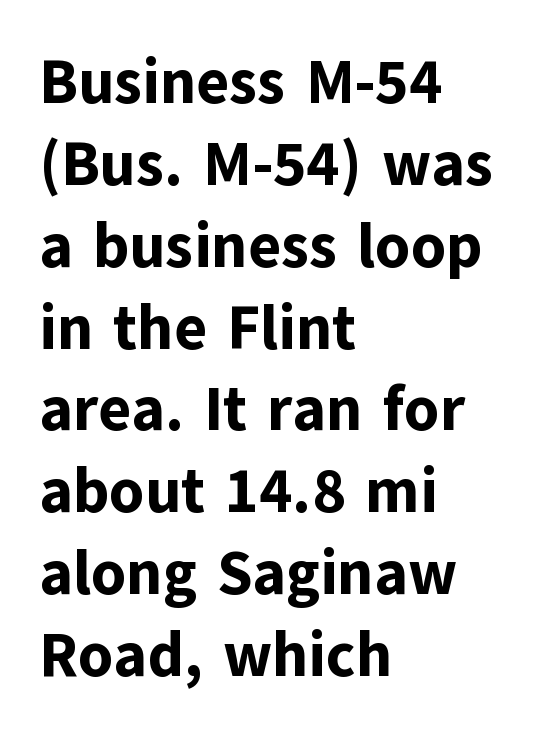
Stroke thickness is high; the sample reads as a true bold. Nobody drew a line under any word here. The typeface chosen for these lines omits serifs. The rag falls on the right side of this text block. Each word holds together tightly as a unit, with standard inter-letter gaps.
